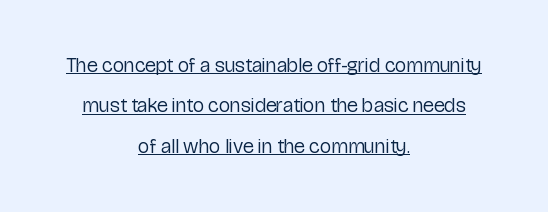
Unbolded letterforms with no extra heft. The passage shown has conventional tracking throughout. Both edges are ragged and mirror each other, which tells us the setting is centered. In terms of leading, this rendering errs on the spacious side. Underlining? Definitely there.
